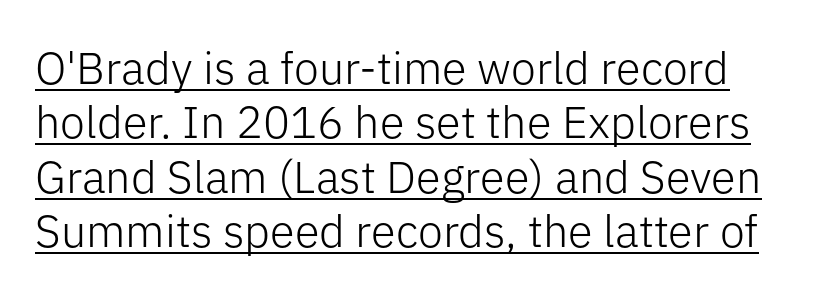
{"serif": "no", "italic": "no", "bold": "no", "weight": "light", "width": "normal", "stroke_contrast": "low", "x_height": "medium", "monospaced": "no", "underline": "yes", "line_spacing_ratio": 1.21, "letter_spacing": "normal", "letter_spacing_em": 0.0, "glyph_px": 45}
